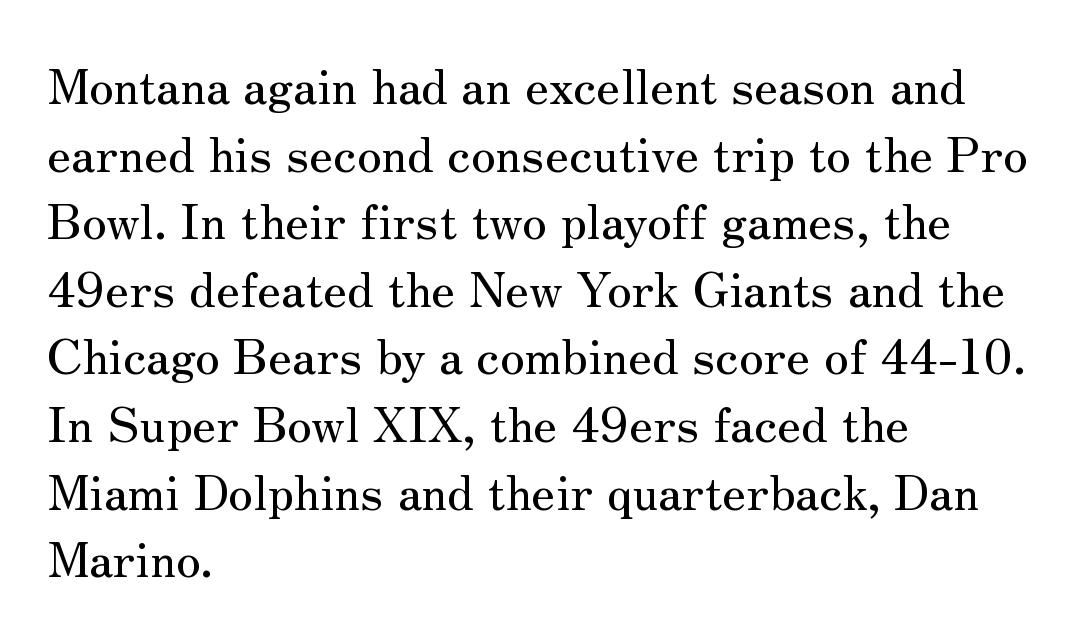
Q: Is the text italic (slanted)? A: No, it is upright.
Q: Is the typeface a serif or a sans-serif typeface? A: Serif.
Q: Is the text underlined? A: No.
Q: How is the paragraph aligned? A: Left-aligned.
Q: Is the spacing between letters normal or unusually wide? A: Normal.
Q: Is the spacing between lines tight, normal or loose? A: Normal.
Q: Width (condensed, normal, or wide)? A: Normal.
Q: Stroke contrast? A: Medium.
Q: x-height? A: Small.
Q: Monospaced? A: No.
